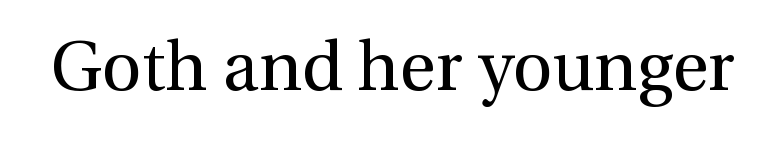
The image shows 69 px regular-weight serif type, upright; set normal letter spacing, not underlined; medium stroke contrast and a medium x-height.
